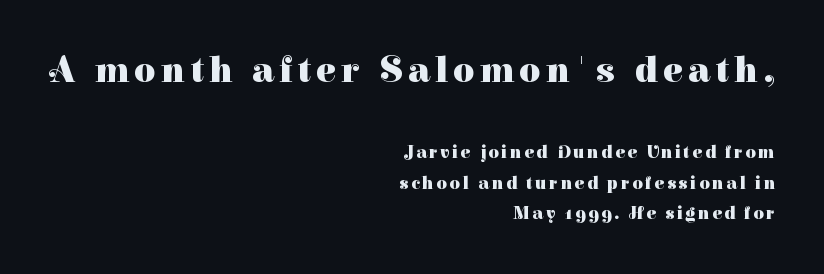
{"serif": "yes", "italic": "no", "bold": "yes", "weight": "heavy", "width": "normal", "stroke_contrast": "high", "x_height": "medium", "monospaced": "no", "underline": "no", "align": "right", "line_spacing_ratio": 1.71, "larger_block": "first", "size_ratio": 2.06, "glyph_px": 37}
